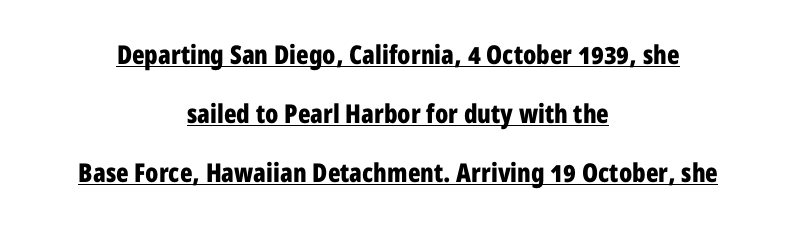
Which margin do the lines hug? Neither — every line sits in the middle. Does a line run under the words? Yes, clearly. Spacing between characters is what you'd get straight out of the box. Baseline-to-baseline distance is far greater than the letter height. Posture: upright roman. Plenty of ink on the page — the face is bold.
